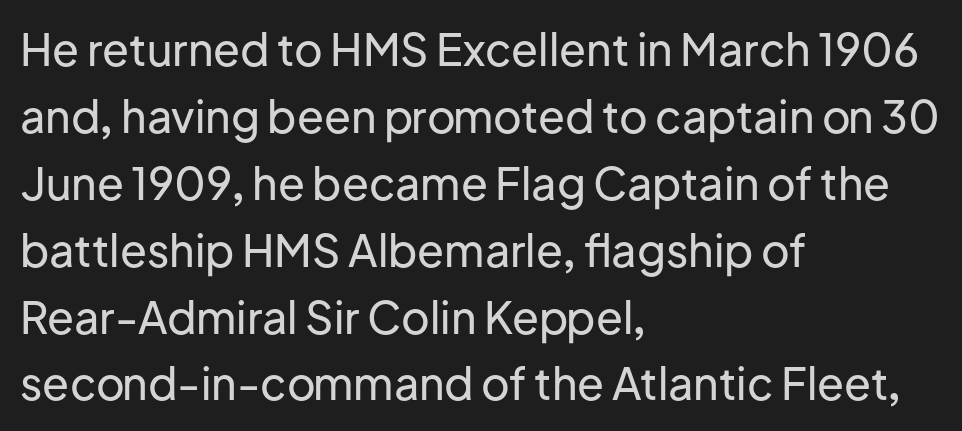
The image shows 44 px sans-serif type, upright; set left-aligned, normal line spacing (1.52x), normal letter spacing, not underlined; low stroke contrast and a medium x-height.
